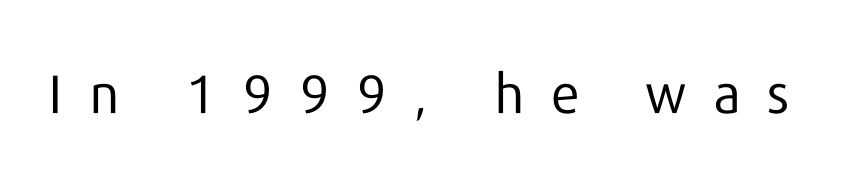
The image shows 54 px regular-weight sans-serif type, upright; set unusually wide letter spacing (+0.49 em), not underlined; low stroke contrast and a medium x-height.
